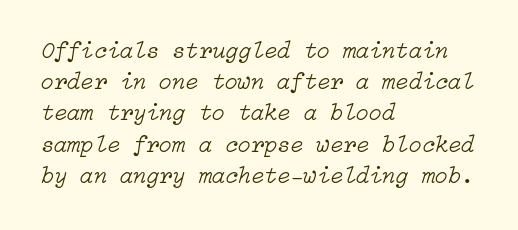
The image shows 24 px text type, italic (leaning right); set left-aligned, normal line spacing (1.3x), normal letter spacing, not underlined.
